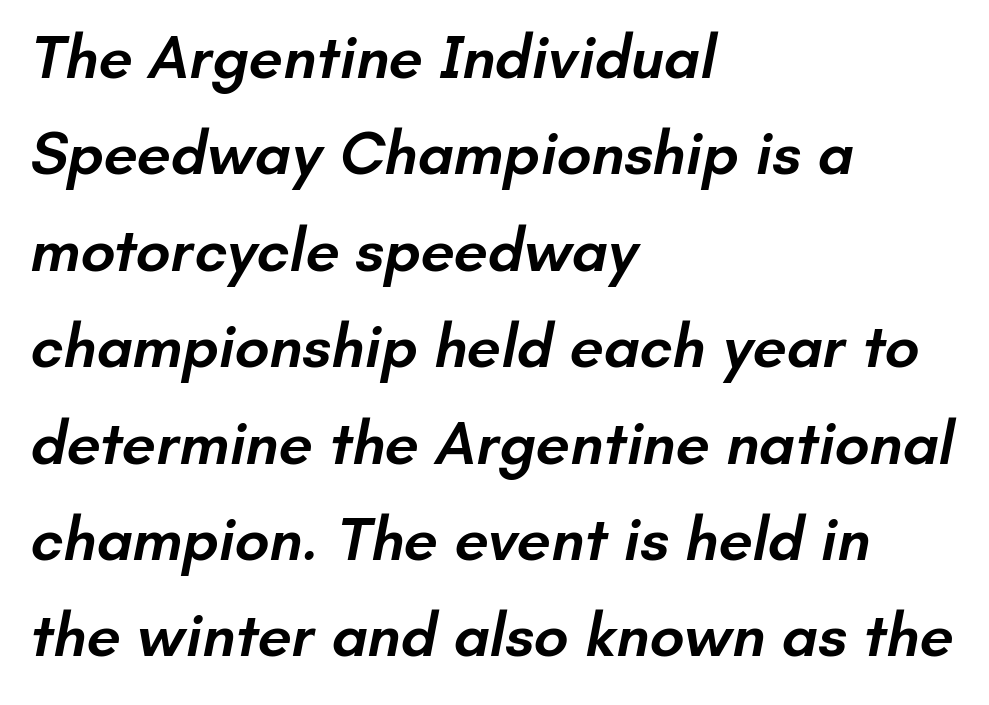
Q: Is the text bold? A: Semi-bold.
Q: Is the typeface a serif or a sans-serif typeface? A: Sans-serif.
Q: Is the text underlined? A: No.
Q: How is the paragraph aligned? A: Left-aligned.
Q: Is the spacing between letters normal or unusually wide? A: Normal.
Q: Is the spacing between lines tight, normal or loose? A: Normal.
Q: Width (condensed, normal, or wide)? A: Normal.
Q: Stroke contrast? A: Low.
Q: x-height? A: Small.
Q: Monospaced? A: No.
